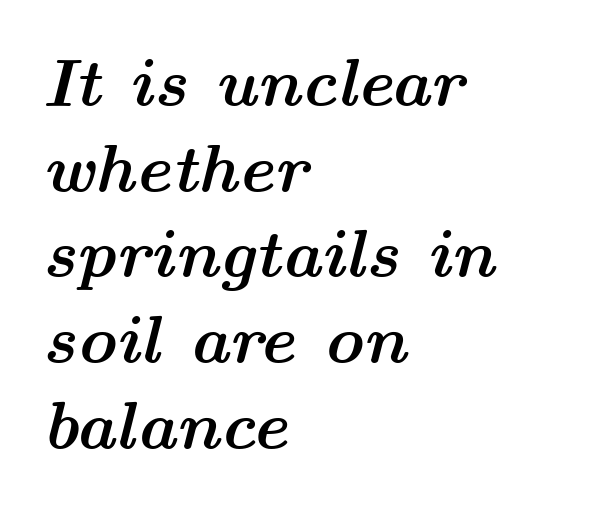
Q: Is the text bold? A: Yes.
Q: Is the text italic (slanted)? A: Yes, it leans right by about 14 degrees.
Q: Is the text underlined? A: No.
Q: How is the paragraph aligned? A: Left-aligned.
Q: Is the spacing between letters normal or unusually wide? A: Normal.
Q: Is the spacing between lines tight, normal or loose? A: Normal.
Q: Width (condensed, normal, or wide)? A: Wide.
Q: Stroke contrast? A: Medium.
Q: x-height? A: Medium.
Q: Monospaced? A: No.
